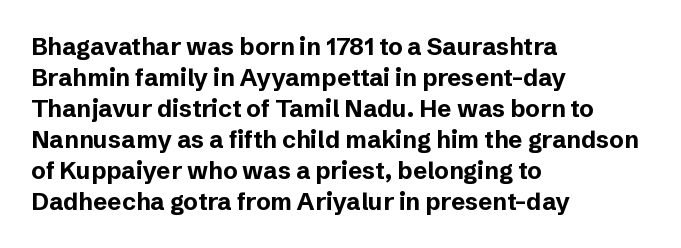
The image shows 24 px bold type, upright; set left-aligned, normal line spacing (1.29x), normal letter spacing, not underlined.
